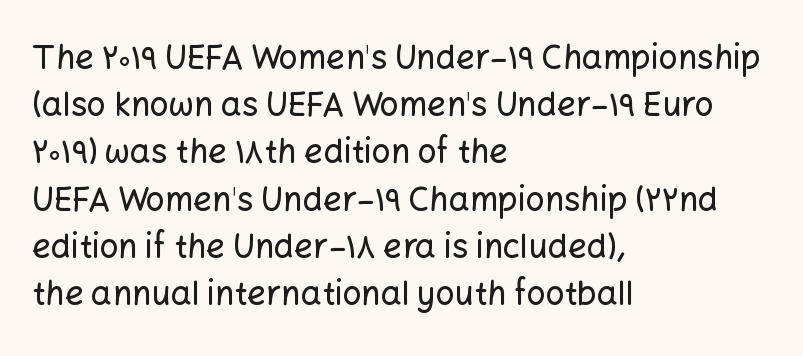
Lines of text with bare space underneath. A normal amount of white space separates one row of letters from the next. Inter-character spacing is left at the font's built-in metrics. Unlike a traditional serif, this face leaves its strokes unadorned. Posture: vertical.
